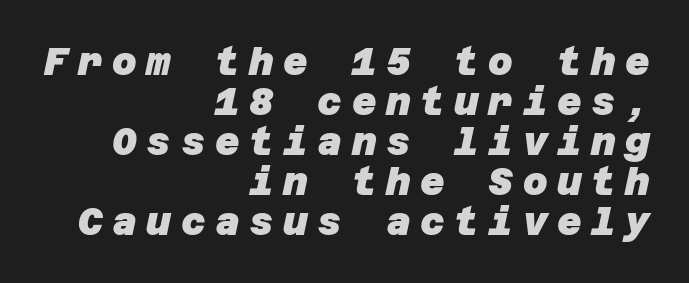
The image shows 38 px heavy sans-serif type; set right-aligned, tight line spacing (1.05x), unusually wide letter spacing (+0.25 em), not underlined; low stroke contrast and a large x-height.
